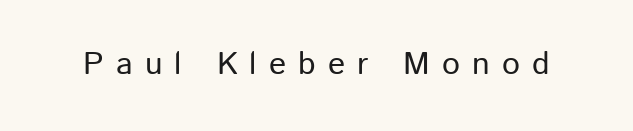
{"serif": "no", "italic": "no", "width": "normal", "stroke_contrast": "low", "x_height": "medium", "monospaced": "no", "underline": "no", "letter_spacing": "wide", "letter_spacing_em": 0.38, "glyph_px": 32}
